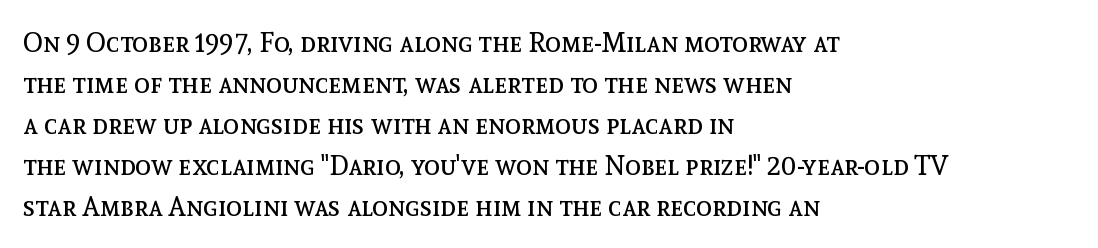
{"italic": "no", "bold": "no", "underline": "no", "align": "left", "line_spacing": "normal", "line_spacing_ratio": 1.52, "letter_spacing": "normal", "letter_spacing_em": 0.0, "glyph_px": 27}
